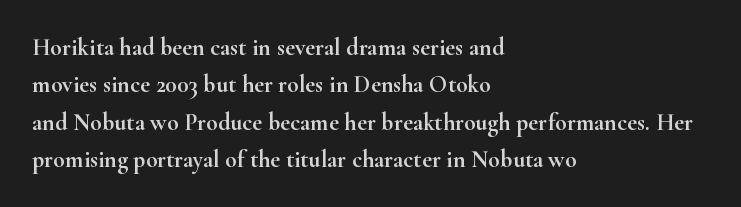
Quick note: interline space is typical. Ordinary non-slanted type is in use. The glyphs are unaccompanied by any horizontal stroke below them. The setting favours the left margin, as ordinary paragraphs usually do.
